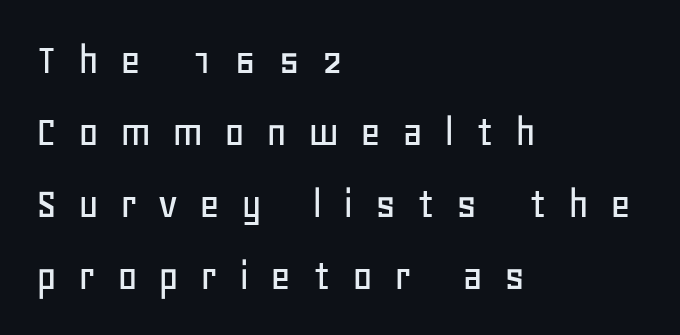
The image shows 45 px sans-serif type, upright; set left-aligned, normal line spacing (1.6x), unusually wide letter spacing (+0.46 em), not underlined; low stroke contrast and a large x-height.
